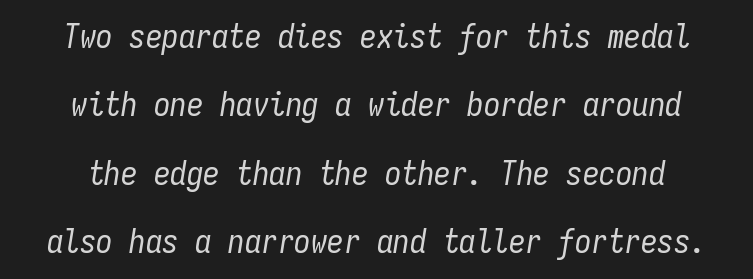
The image shows 33 px regular-weight, condensed type, italic (leaning right), monospaced; set centered, loose line spacing (2.07x), normal letter spacing, not underlined; low stroke contrast and a medium x-height.
